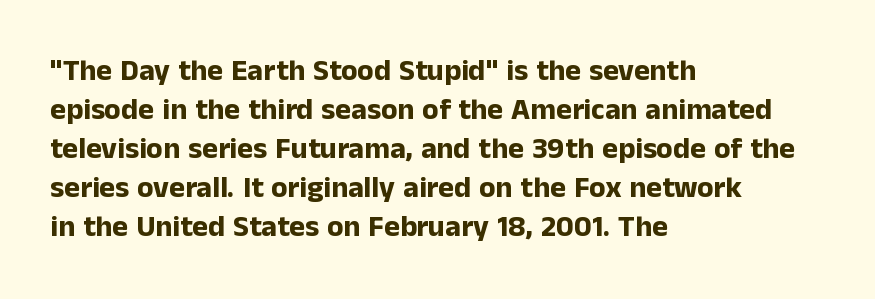
The image shows 30 px bold sans-serif type, upright; set left-aligned, normal line spacing (1.3x), normal letter spacing, not underlined; low stroke contrast and a medium x-height.
